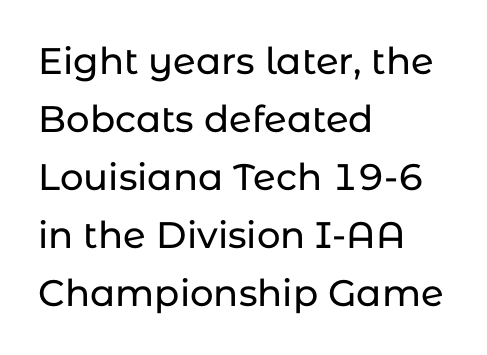
{"serif": "no", "italic": "no", "width": "normal", "stroke_contrast": "low", "x_height": "medium", "monospaced": "no", "underline": "no", "align": "left", "line_spacing": "normal", "line_spacing_ratio": 1.57, "letter_spacing": "normal", "letter_spacing_em": 0.0, "glyph_px": 37}
